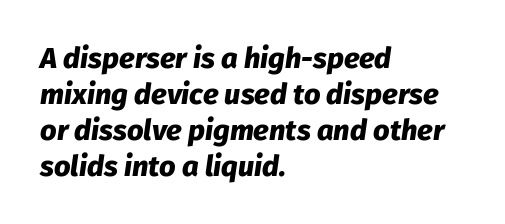
Q: Is the text bold? A: Yes.
Q: Is the text italic (slanted)? A: Yes, it leans right by about 8 degrees.
Q: Is the text underlined? A: No.
Q: How is the paragraph aligned? A: Left-aligned.
Q: Is the spacing between letters normal or unusually wide? A: Normal.
Q: Width (condensed, normal, or wide)? A: Normal.
Q: Stroke contrast? A: Low.
Q: x-height? A: Medium.
Q: Monospaced? A: No.
